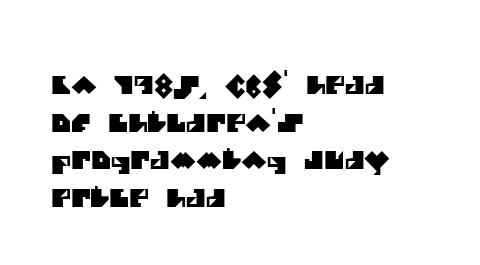
The image shows 24 px text type; set left-aligned, normal line spacing (1.57x), normal letter spacing, not underlined.
